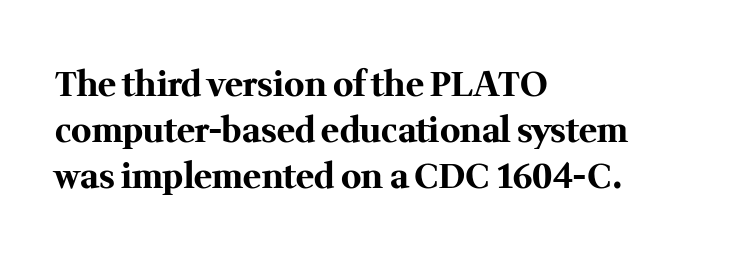
The vertical gap from one line to the next is medium. The lettering stays uniformly vertical, giving the passage a roman look. Compared with typical body copy, the letter spacing here is the same. Does the weight exceed regular? Yes, all the way to bold. Each letter keeps its own natural width here, so spacing adapts to shape.
